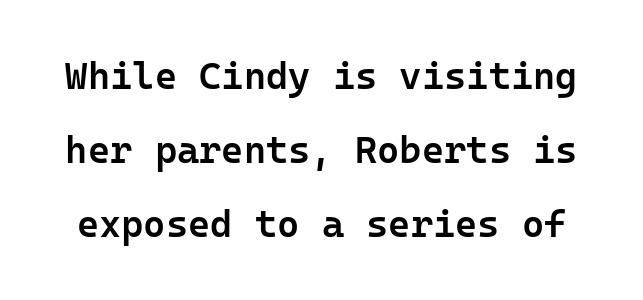
{"serif": "no", "italic": "no", "bold": "semi", "weight": "semibold", "width": "normal", "stroke_contrast": "low", "x_height": "medium", "underline": "no", "line_spacing": "loose", "line_spacing_ratio": 1.95, "letter_spacing": "normal", "letter_spacing_em": 0.0, "glyph_px": 38}
